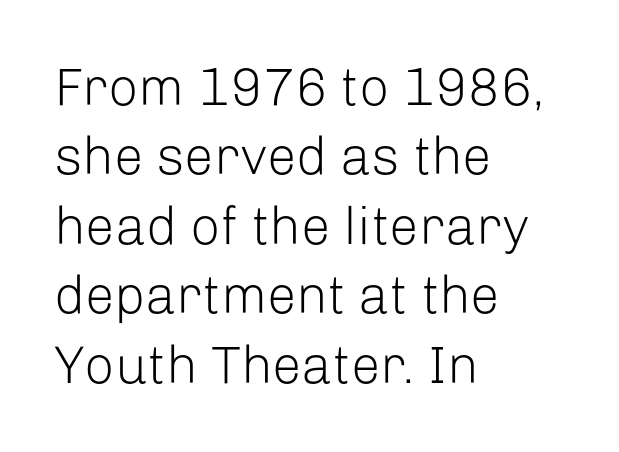
Q: Is the text bold? A: No.
Q: Is the text italic (slanted)? A: No, it is upright.
Q: Is the typeface a serif or a sans-serif typeface? A: Sans-serif.
Q: Is the text underlined? A: No.
Q: How is the paragraph aligned? A: Left-aligned.
Q: Is the spacing between letters normal or unusually wide? A: Normal.
Q: Is the spacing between lines tight, normal or loose? A: Normal.
Q: Width (condensed, normal, or wide)? A: Normal.
Q: Stroke contrast? A: Low.
Q: x-height? A: Medium.
Q: Monospaced? A: No.
